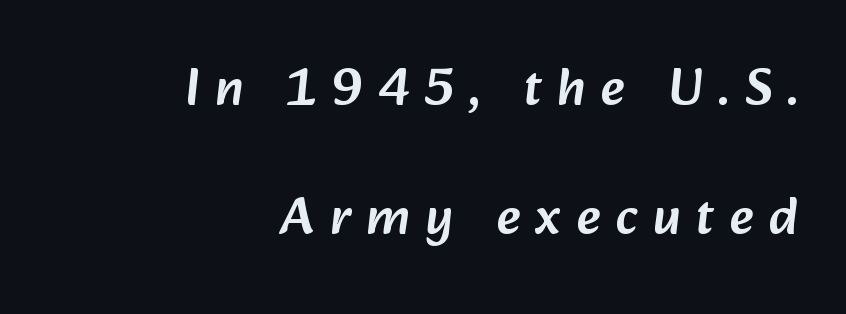
{"serif": "no", "width": "normal", "stroke_contrast": "low", "x_height": "medium", "monospaced": "no", "underline": "no", "align": "right", "line_spacing": "loose", "line_spacing_ratio": 2.49, "letter_spacing": "wide", "letter_spacing_em": 0.3, "glyph_px": 52}
